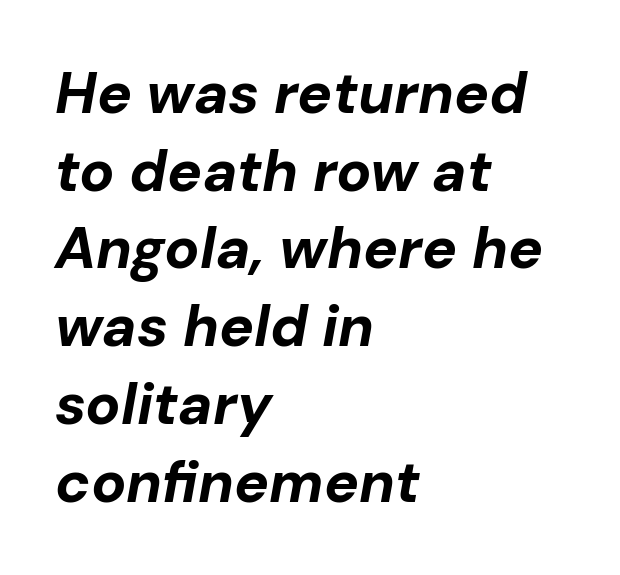
The characters look thick and weighty, a clear bold. Each new line begins a customary step beneath the previous one. A typesetter would call this zero additional tracking. A typesetter would call this proportional, since set widths differ per character.
